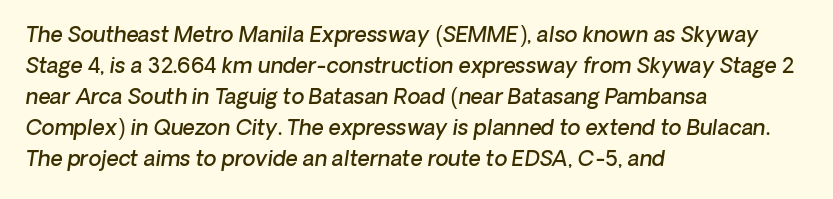
Does the leading feel generous? No, just average. Look at the stroke-to-counter ratio: somewhat heavy, a semibold. Characters are canted at an angle relative to the baseline's perpendicular. Nobody touched the tracking dial on this one.
